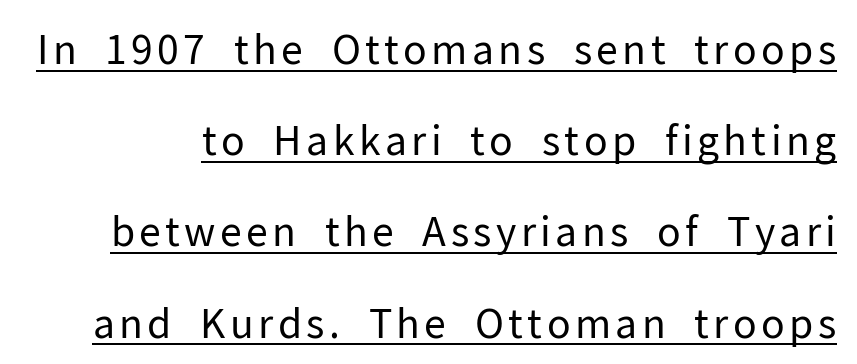
Q: Is the text bold? A: No.
Q: Is the text italic (slanted)? A: No, it is upright.
Q: Is the typeface a serif or a sans-serif typeface? A: Sans-serif.
Q: Is the text underlined? A: Yes.
Q: Is the spacing between lines tight, normal or loose? A: Loose.
Q: Width (condensed, normal, or wide)? A: Normal.
Q: Stroke contrast? A: Low.
Q: x-height? A: Medium.
Q: Monospaced? A: No.
